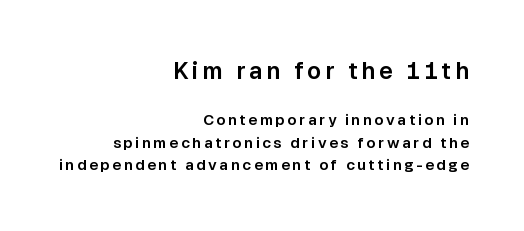
Check under the words: just untouched page. These lines are set flush right with a ragged left edge. Regular leading. Whoever set this made the first block the dominant, larger element.
